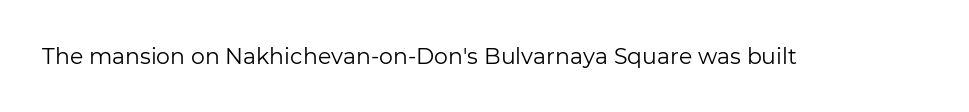
{"italic": "no", "bold": "no", "underline": "no", "letter_spacing": "normal", "letter_spacing_em": 0.0, "glyph_px": 22}
